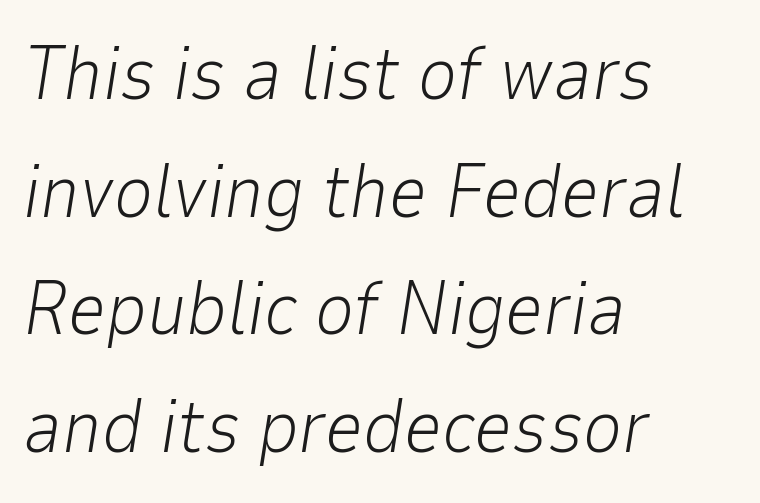
If you drew a ruler down the left edge, every line would touch it. The characters are drawn with everyday or finer stroke widths. Tracking value appears to be zero — textbook default spacing. The zone under the glyphs is completely vacant. Compared with ordinary roman type, these characters are visibly tilted.
